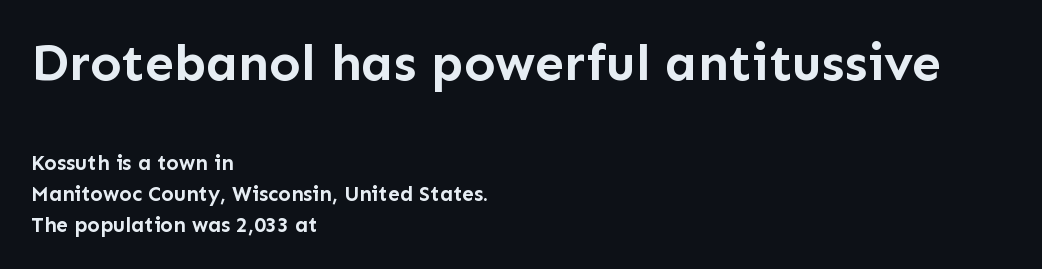
One glance says typical: line gaps are just what's usual. These lines are composed in type without serifs. The strip under each line holds only bare page. Two sizes are in play, and the larger belongs to the first block.
